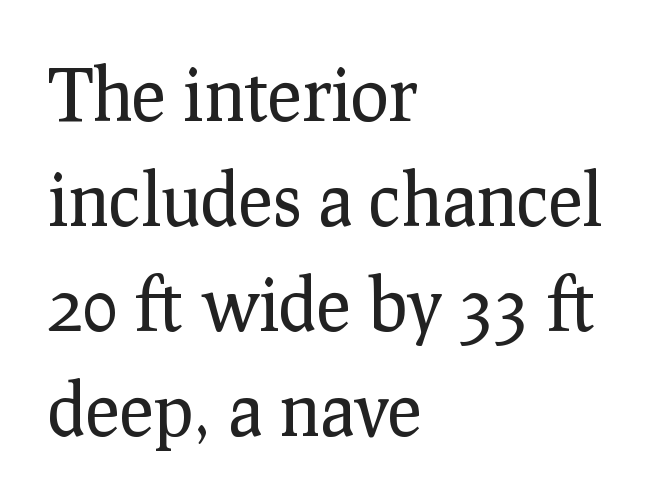
The image shows 72 px regular-weight serif type, upright; set left-aligned, normal line spacing (1.46x), normal letter spacing, not underlined; low stroke contrast and a medium x-height.
